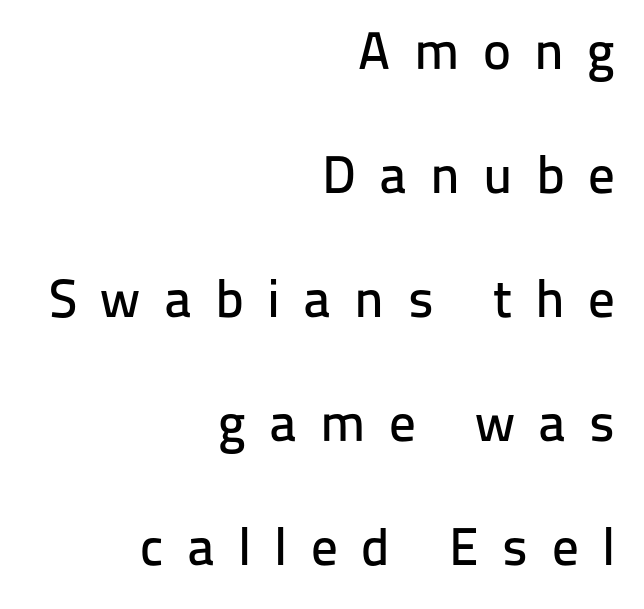
Q: Is the text italic (slanted)? A: No, it is upright.
Q: Is the typeface a serif or a sans-serif typeface? A: Sans-serif.
Q: Is the text underlined? A: No.
Q: How is the paragraph aligned? A: Right-aligned.
Q: Is the spacing between letters normal or unusually wide? A: Unusually wide.
Q: Is the spacing between lines tight, normal or loose? A: Loose.
Q: Width (condensed, normal, or wide)? A: Normal.
Q: Stroke contrast? A: Low.
Q: x-height? A: Medium.
Q: Monospaced? A: No.
